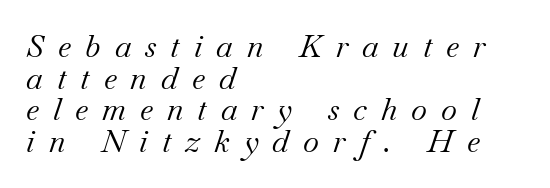
{"serif": "yes", "italic": "yes", "lean": "right", "slant_degrees": 18, "bold": "no", "weight": "regular", "width": "normal", "stroke_contrast": "medium", "x_height": "small", "monospaced": "no", "underline": "no", "align": "left", "line_spacing": "tight", "line_spacing_ratio": 1.02, "letter_spacing": "wide", "letter_spacing_em": 0.45, "glyph_px": 31}
